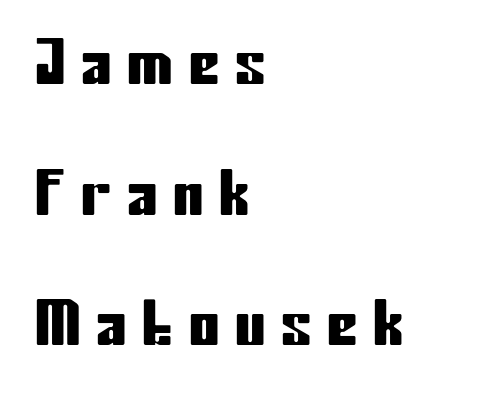
The image shows 61 px condensed sans-serif type, upright; set left-aligned, loose line spacing (2.14x), unusually wide letter spacing (+0.26 em), not underlined; low stroke contrast and a medium x-height.
